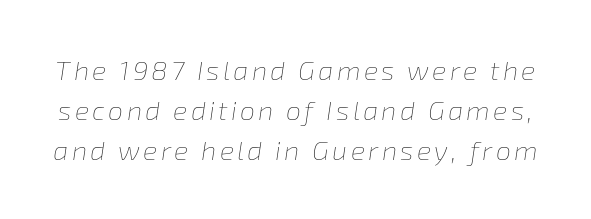
Q: Is the text bold? A: No.
Q: Is the text italic (slanted)? A: Yes, it leans right by about 8 degrees.
Q: Is the text underlined? A: No.
Q: Is the spacing between lines tight, normal or loose? A: Normal.
